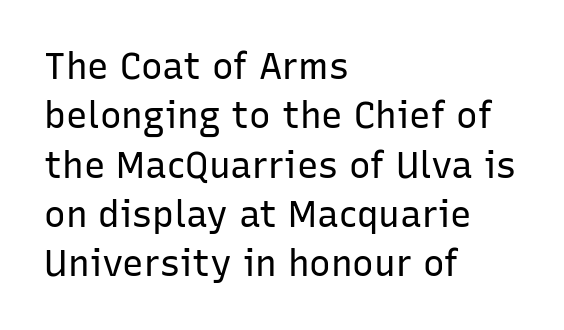
{"serif": "no", "italic": "no", "bold": "no", "weight": "regular", "width": "normal", "stroke_contrast": "low", "x_height": "medium", "monospaced": "no", "underline": "no", "align": "left", "line_spacing": "normal", "line_spacing_ratio": 1.37, "letter_spacing": "normal", "letter_spacing_em": 0.0, "glyph_px": 36}
